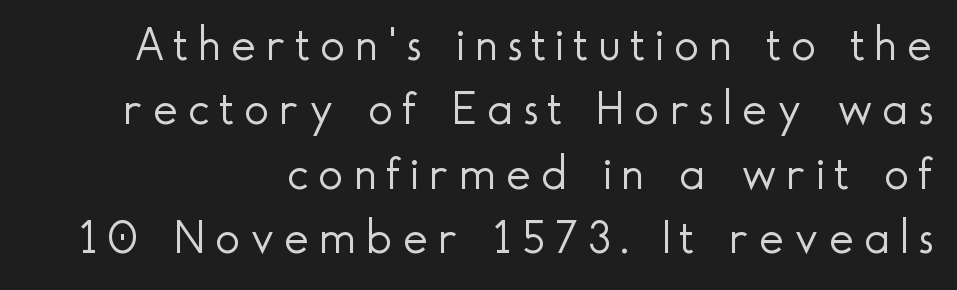
The image shows 48 px light sans-serif type, upright; set right-aligned, normal line spacing (1.34x), unusually wide letter spacing (+0.2 em), not underlined; a small x-height.
